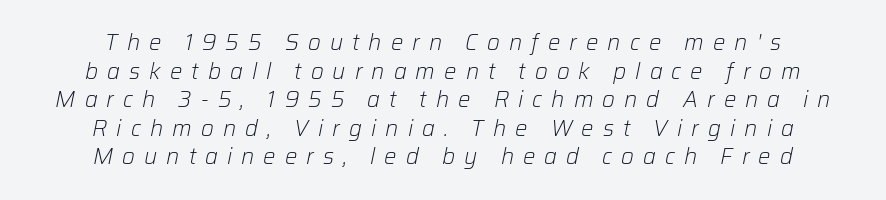
The image shows 22 px text type, italic (leaning right); set centered, normal line spacing (1.3x), unusually wide letter spacing (+0.41 em), not underlined.
